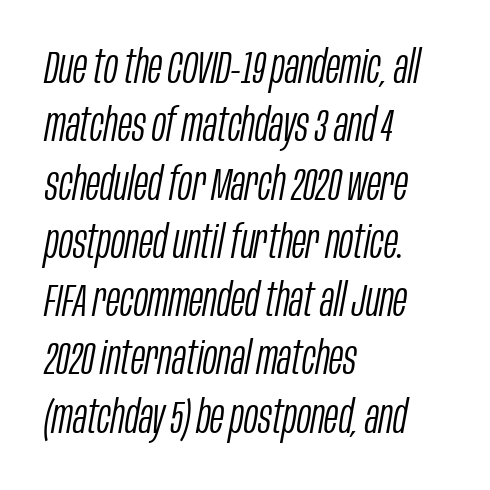
Which margin do the lines hug? The left one — the right edge is uneven. The typeface has the unassuming heft of standard copy or less. Short note: letters normally spaced. The letters advance in unequal steps, a hallmark of proportional type. Designer's note — italics engaged. The baseline area is clear.
